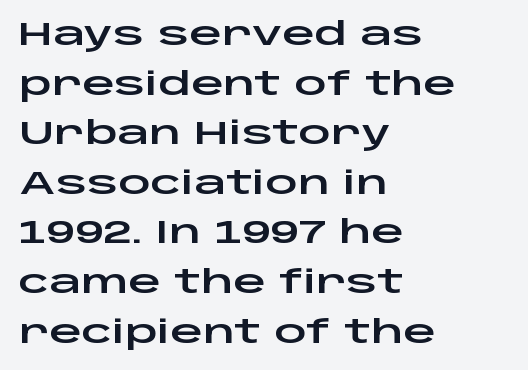
{"serif": "no", "italic": "no", "width": "wide", "stroke_contrast": "low", "x_height": "large", "monospaced": "no", "underline": "no", "align": "left", "line_spacing": "normal", "line_spacing_ratio": 1.55, "letter_spacing": "normal", "letter_spacing_em": 0.0, "glyph_px": 32}
